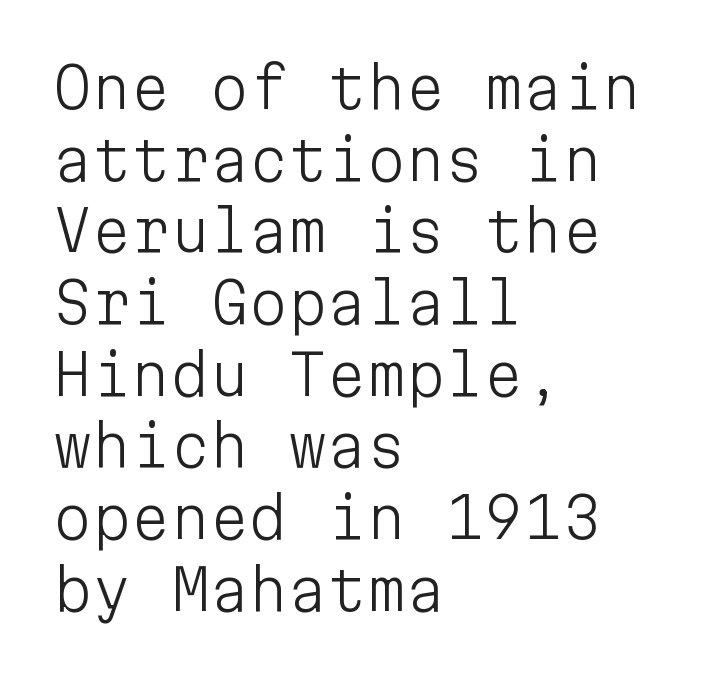
The image shows 56 px light sans-serif type, upright, monospaced; set left-aligned, normal line spacing (1.28x), normal letter spacing, not underlined; low stroke contrast and a medium x-height.
